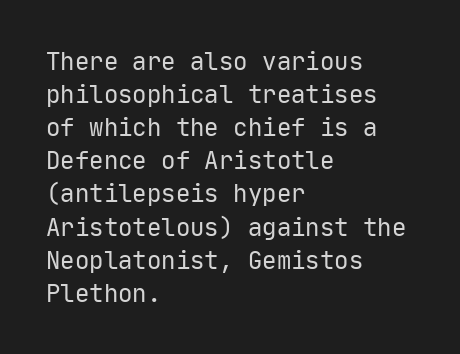
Horizontally, the lines are justified to the leading edge only. A roman cut, with each character standing at attention. The lines sit at an ordinary, default distance from one another. The font sits on the lighter half of the weight spectrum, regular included. Just letters on the line, the space beneath them empty. Standard letterfit; no display-style spreading of the glyphs.
